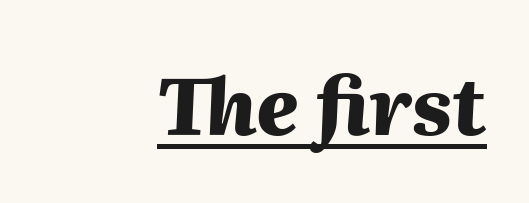
The image shows 78 px heavy type, italic (leaning right); set right-aligned, normal letter spacing, underlined; medium stroke contrast and a medium x-height.
